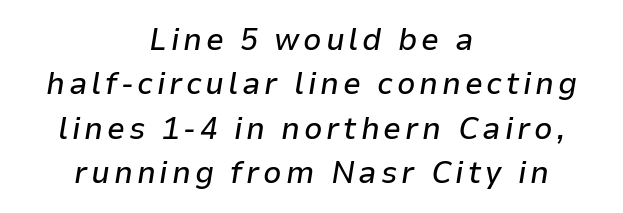
{"italic": "yes", "lean": "right", "slant_degrees": 9, "width": "normal", "stroke_contrast": "low", "x_height": "medium", "monospaced": "no", "underline": "no", "align": "center", "line_spacing": "normal", "line_spacing_ratio": 1.39, "glyph_px": 32}
